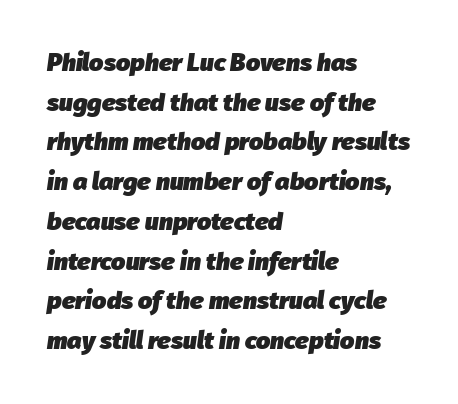
If you drew a line through each stem, it would be angled. The text block is weighted toward the left margin, trailing off unevenly rightward. Summary of weight: heavy, a full bold. These lines keep a tight, regular rhythm from letter to letter.
